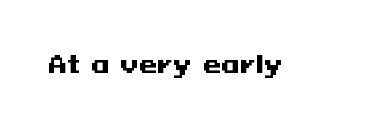
Q: Is the text bold? A: Yes.
Q: Is the text italic (slanted)? A: No, it is upright.
Q: Is the text underlined? A: No.
Q: Is the spacing between letters normal or unusually wide? A: Normal.
